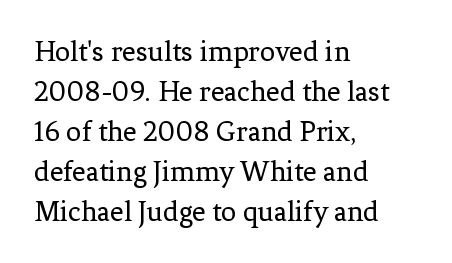
The ragged edge is on the right, which tells us the setting is flush left. Descenders are the only things crossing below the line. Look at the bottom of the vertical strokes: they flare into serifs here. No letter is thick-stroked: the sample isn't bold. The rendering uses a moderate line-height, typical for paragraphs. Is this a fixed-width face? No — the glyphs have proportional, varying widths.
